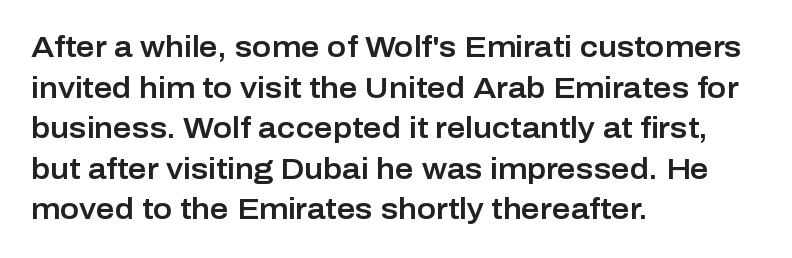
Casual observation: everything's shoved over to the left. Short note: letters normally spaced. Rule under the text: the space is simply empty. Reading down the column, the eye jumps a familiar distance to each next line. Note the varied advance widths — an 'i' is clearly narrower than an 'm'. This sample uses an upright cut, with every glyph sitting square on the baseline.
